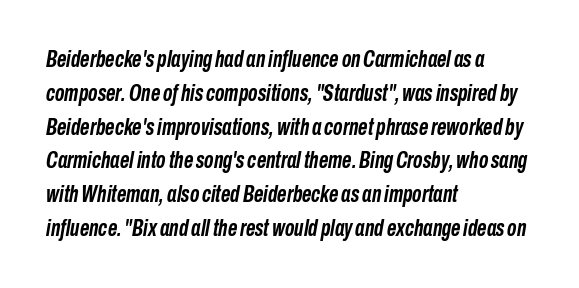
The image shows 23 px bold type, italic (leaning right); set left-aligned, normal line spacing (1.47x), normal letter spacing, not underlined.
